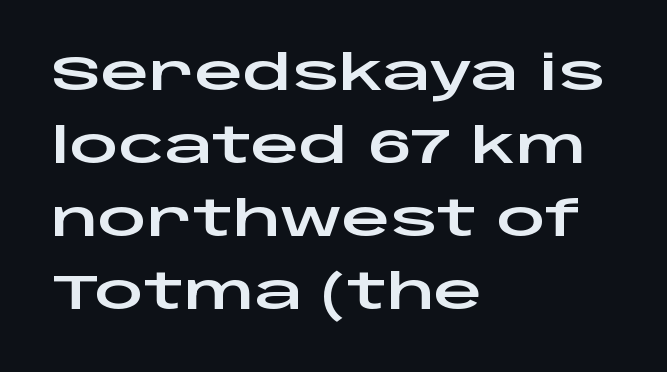
Q: Is the text italic (slanted)? A: No, it is upright.
Q: Is the typeface a serif or a sans-serif typeface? A: Sans-serif.
Q: Is the text underlined? A: No.
Q: How is the paragraph aligned? A: Left-aligned.
Q: Is the spacing between letters normal or unusually wide? A: Normal.
Q: Is the spacing between lines tight, normal or loose? A: Normal.
Q: Width (condensed, normal, or wide)? A: Wide.
Q: Stroke contrast? A: Low.
Q: x-height? A: Large.
Q: Monospaced? A: No.
